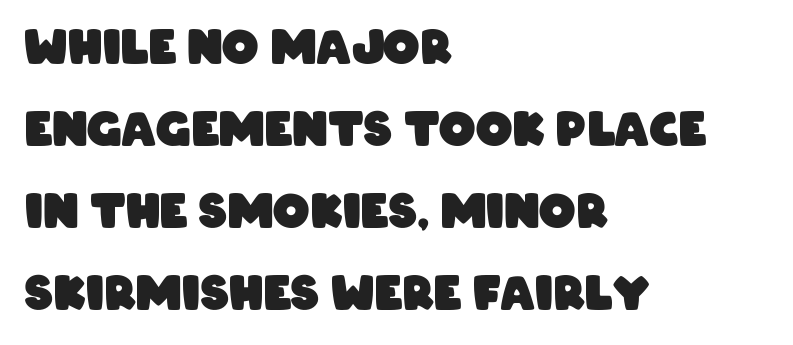
Q: Is the text bold? A: Yes.
Q: Is the typeface a serif or a sans-serif typeface? A: Sans-serif.
Q: Is the text underlined? A: No.
Q: How is the paragraph aligned? A: Left-aligned.
Q: Is the spacing between letters normal or unusually wide? A: Normal.
Q: Width (condensed, normal, or wide)? A: Condensed.
Q: Stroke contrast? A: Low.
Q: x-height? A: Large.
Q: Monospaced? A: No.
